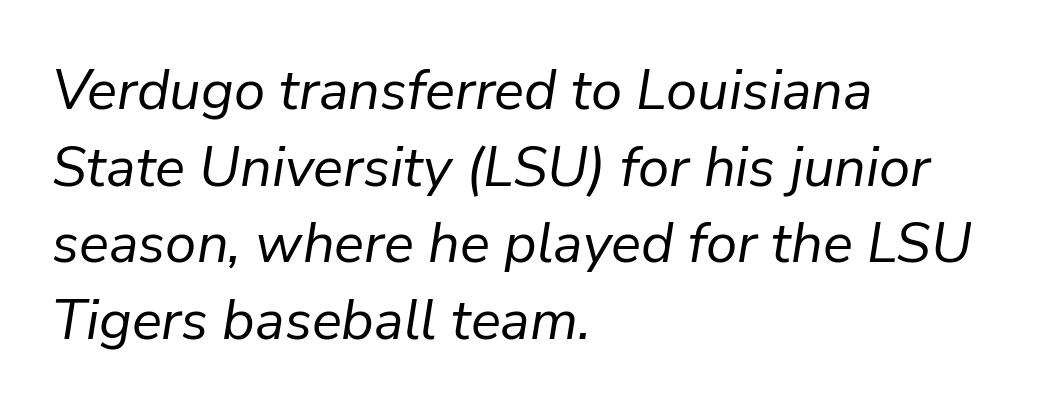
The image shows 56 px regular-weight type, italic (leaning right); set left-aligned, normal line spacing (1.37x), normal letter spacing, not underlined; low stroke contrast and a medium x-height.
